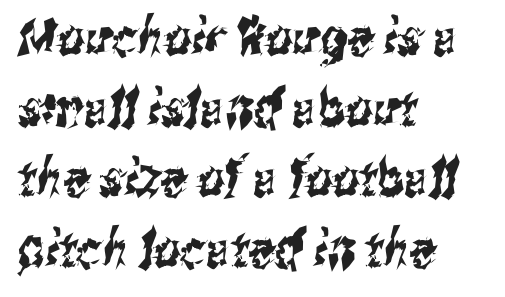
{"serif": "no", "width": "condensed", "stroke_contrast": "medium", "x_height": "medium", "monospaced": "no", "underline": "no", "align": "left", "line_spacing": "normal", "line_spacing_ratio": 1.36, "letter_spacing": "normal", "letter_spacing_em": 0.0, "glyph_px": 52}
